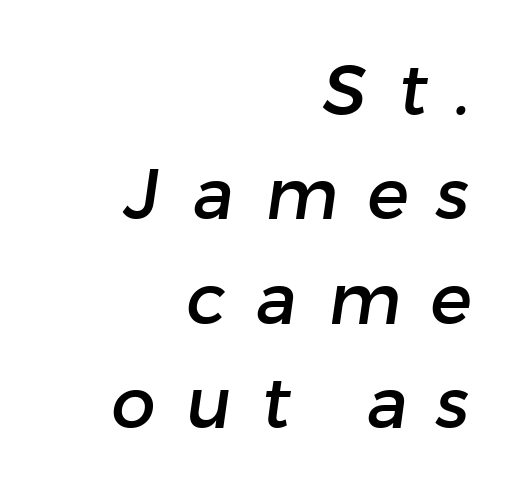
Q: Is the typeface a serif or a sans-serif typeface? A: Sans-serif.
Q: Is the text underlined? A: No.
Q: How is the paragraph aligned? A: Right-aligned.
Q: Is the spacing between letters normal or unusually wide? A: Unusually wide.
Q: Is the spacing between lines tight, normal or loose? A: Normal.
Q: Width (condensed, normal, or wide)? A: Normal.
Q: Stroke contrast? A: Low.
Q: x-height? A: Medium.
Q: Monospaced? A: No.
